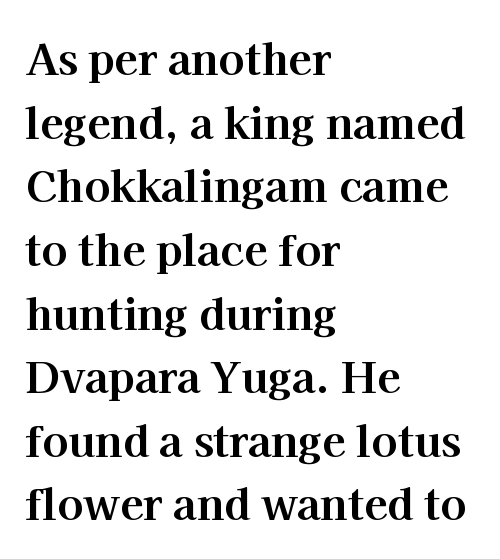
Q: Is the text bold? A: Yes.
Q: Is the text italic (slanted)? A: No, it is upright.
Q: Is the typeface a serif or a sans-serif typeface? A: Serif.
Q: Is the text underlined? A: No.
Q: How is the paragraph aligned? A: Left-aligned.
Q: Is the spacing between letters normal or unusually wide? A: Normal.
Q: Is the spacing between lines tight, normal or loose? A: Normal.
Q: Width (condensed, normal, or wide)? A: Normal.
Q: Stroke contrast? A: High.
Q: x-height? A: Medium.
Q: Monospaced? A: No.
